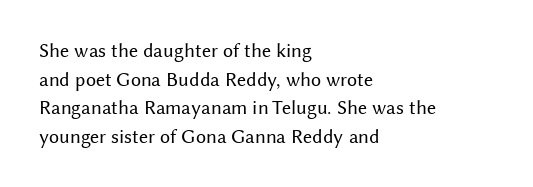
Honestly, the letter spacing is just normal — you wouldn't notice it. Every row of glyphs begins at an identical x-position on the left. The lettering holds an erect, upright posture throughout. A typesetter would call this leading conventional body-copy spacing.
